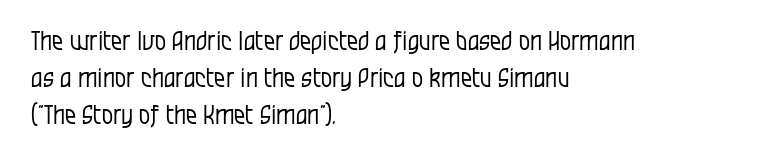
{"italic": "no", "bold": "no", "underline": "no", "align": "left", "line_spacing": "normal", "line_spacing_ratio": 1.49, "letter_spacing": "normal", "letter_spacing_em": 0.0, "glyph_px": 25}
